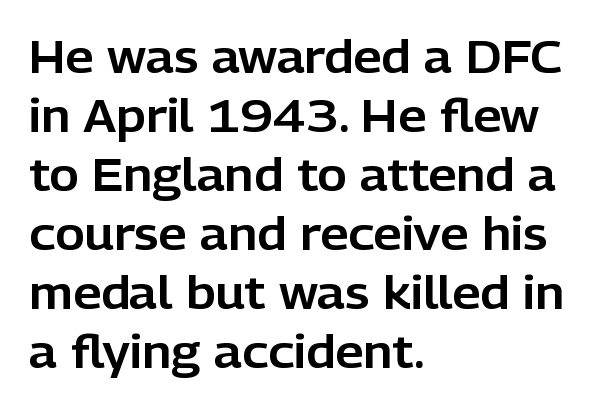
The image shows 45 px sans-serif type, upright; set left-aligned, normal line spacing (1.31x), normal letter spacing, not underlined; low stroke contrast and a medium x-height.
